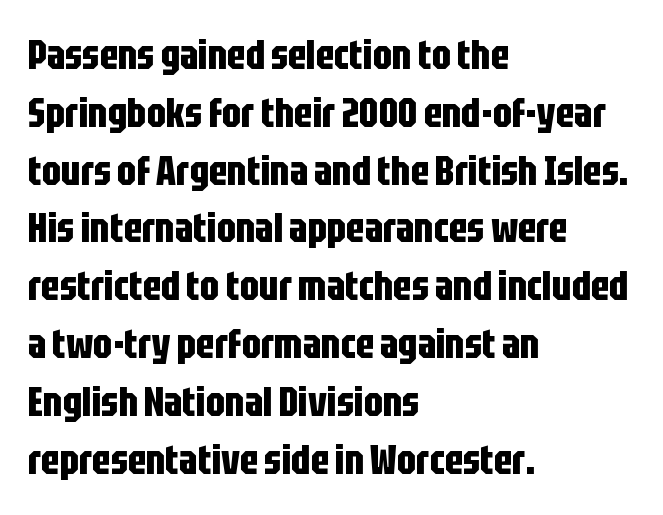
The foot of each line stays bare and open. These lines keep a tight, regular rhythm from letter to letter. Weight: bold. The type sits square on the baseline with zero lean. In terms of leading, this rendering sits right in the middle.
